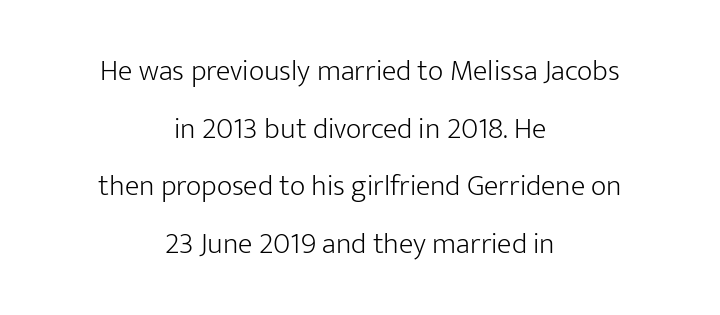
No feet cap the strokes, marking this as sans-serif type. These lines are rendered in a variable-pitch font. Compared with typical body copy, the letter spacing here is the same. The baseline area is clear. Ascenders rise straight up at ninety degrees. The vertical gap from one line to the next is large.
